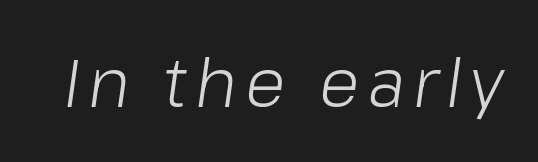
{"italic": "yes", "lean": "right", "slant_degrees": 8, "bold": "no", "weight": "light", "width": "normal", "stroke_contrast": "low", "x_height": "medium", "monospaced": "no", "underline": "no", "glyph_px": 67}
